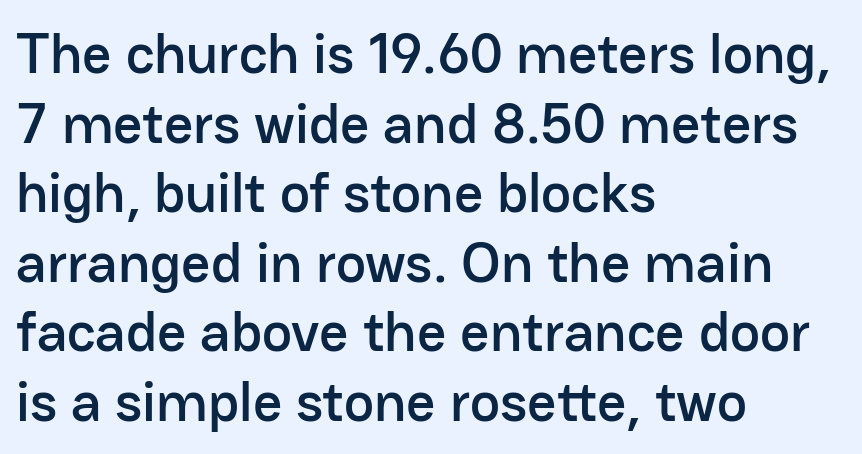
The image shows 57 px sans-serif type, upright; set left-aligned, line spacing 1.22x, normal letter spacing, not underlined; low stroke contrast and a medium x-height.
